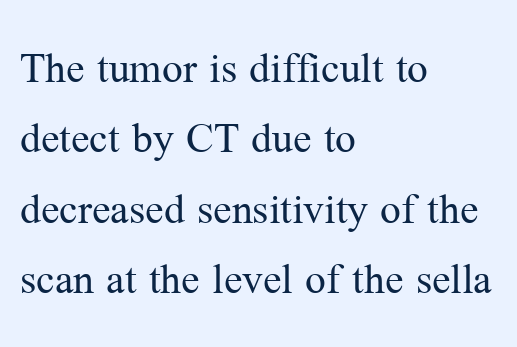
The rendering uses natural spacing where letterforms have individual widths. Here the glyphs are tracked normally, forming tight word shapes. This sample keeps an unexceptional amount of space between lines. Descenders hang freely into open space.
